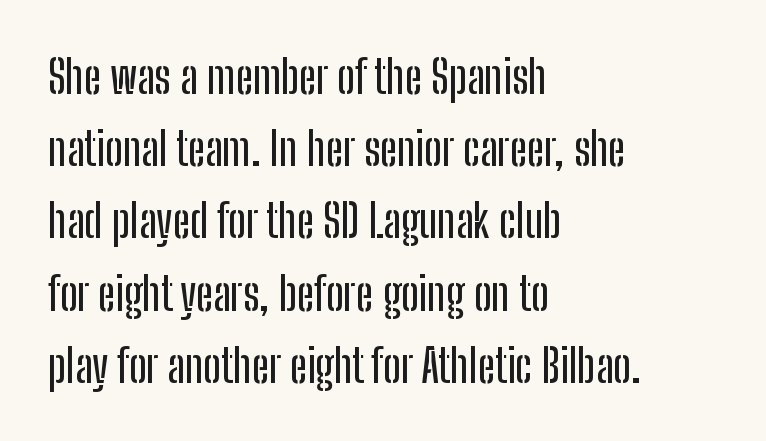
A typesetter would call this proportional, since set widths differ per character. These lines were composed using upright roman letters. The space directly below the letters is spotless. The paragraph has a hard left edge and a soft right edge. The passage shown stacks its lines at a standard gap. The rendering keeps characters at their native spacing.
